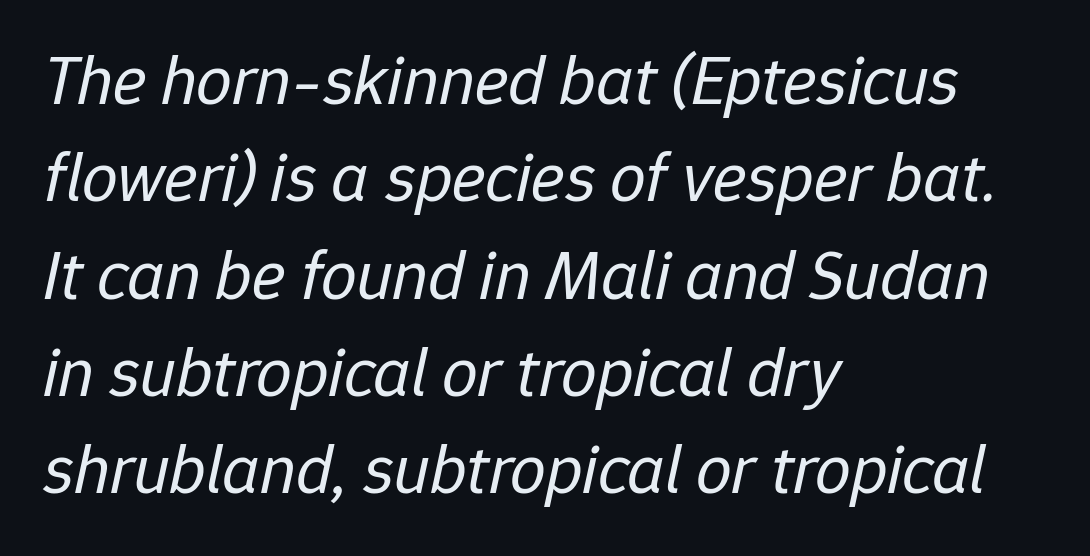
The image shows 71 px regular-weight type, italic (leaning right); set left-aligned, normal line spacing (1.37x), normal letter spacing, not underlined; low stroke contrast and a medium x-height.
